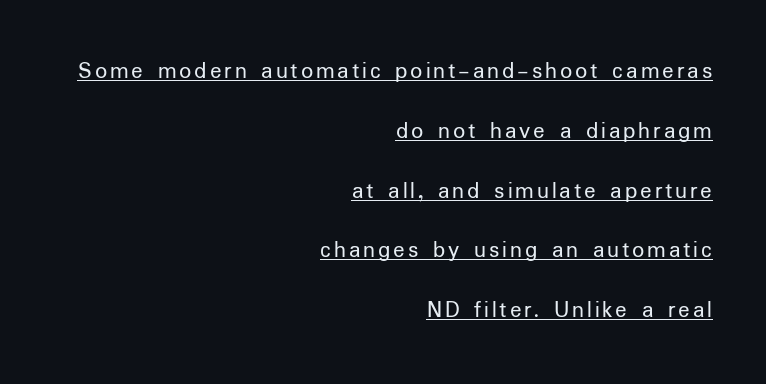
Q: Is the text bold? A: No.
Q: Is the text italic (slanted)? A: No, it is upright.
Q: Is the text underlined? A: Yes.
Q: How is the paragraph aligned? A: Right-aligned.
Q: Is the spacing between lines tight, normal or loose? A: Loose.
